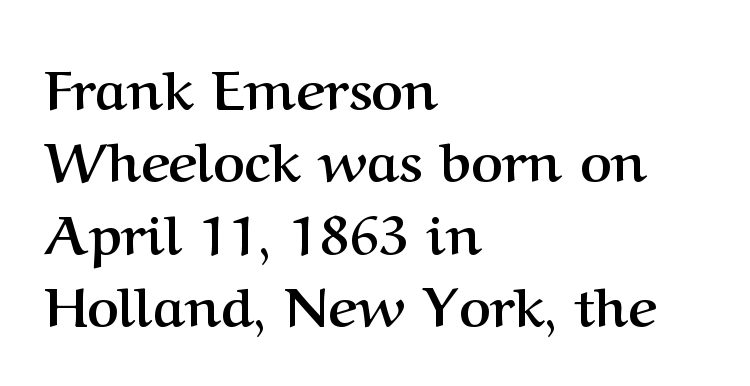
Q: Is the text bold? A: Yes.
Q: Is the text italic (slanted)? A: No, it is upright.
Q: Is the typeface a serif or a sans-serif typeface? A: Serif.
Q: Is the text underlined? A: No.
Q: How is the paragraph aligned? A: Left-aligned.
Q: Is the spacing between letters normal or unusually wide? A: Normal.
Q: Is the spacing between lines tight, normal or loose? A: Normal.
Q: Width (condensed, normal, or wide)? A: Normal.
Q: Stroke contrast? A: Medium.
Q: x-height? A: Medium.
Q: Monospaced? A: No.
